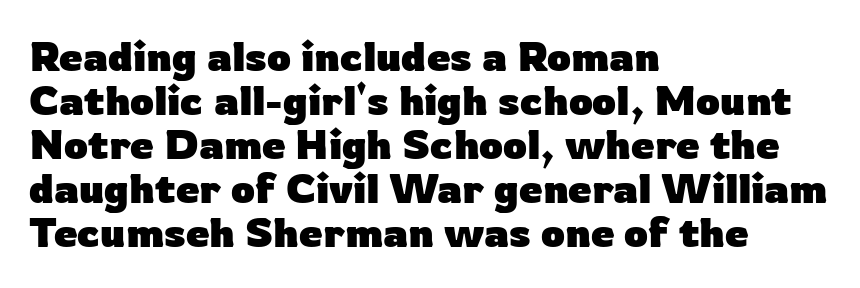
{"serif": "no", "italic": "no", "bold": "yes", "weight": "heavy", "width": "normal", "stroke_contrast": "low", "x_height": "medium", "monospaced": "no", "underline": "no", "align": "left", "line_spacing": "tight", "line_spacing_ratio": 1.05, "letter_spacing": "normal", "letter_spacing_em": 0.0, "glyph_px": 42}
